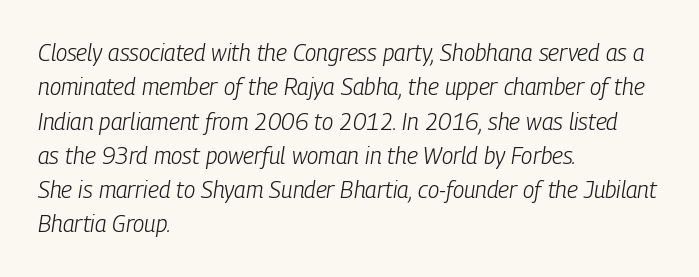
{"italic": "yes", "lean": "right", "slant_degrees": 9, "bold": "no", "underline": "no", "align": "left", "line_spacing": "normal", "line_spacing_ratio": 1.49, "letter_spacing": "normal", "letter_spacing_em": 0.0, "glyph_px": 23}
